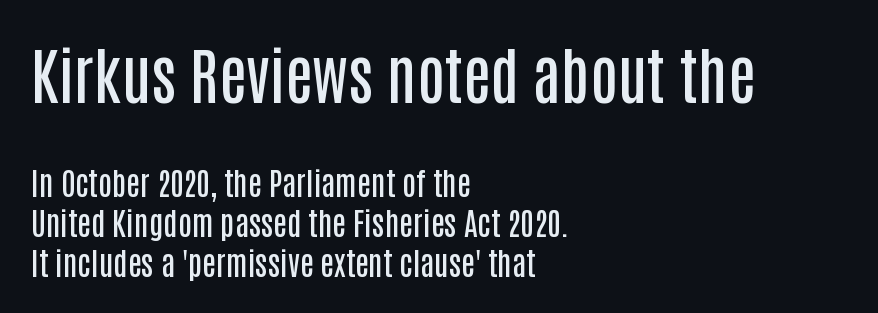
Slightly chunky letters — semibold, I'd say, not full bold. Standard letterfit; no display-style spreading of the glyphs. The passage shown is not underscored anywhere. The characters display no serif detailing; their extremities are plain. Do the characters align in a grid? No, the font is proportional. Notice how the stems are strictly vertical — no italics here.
